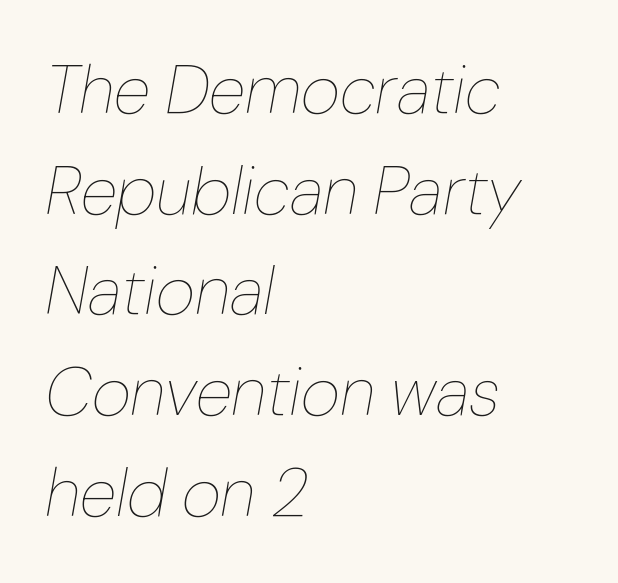
These lines stack with their left ends in a neat column. Each row of text sits above clean, open space. These lines are rendered in a variable-pitch font. Inter-character spacing is left at the font's built-in metrics. Weight: regular or lighter.
